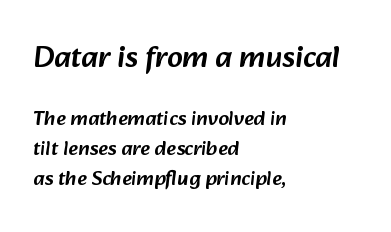
{"serif": "no", "width": "normal", "stroke_contrast": "low", "x_height": "medium", "monospaced": "no", "underline": "no", "align": "left", "line_spacing": "normal", "line_spacing_ratio": 1.43, "letter_spacing": "normal", "letter_spacing_em": 0.0, "larger_block": "first", "size_ratio": 1.48, "glyph_px": 31}
